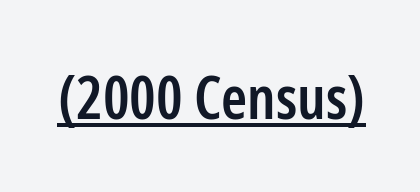
The image shows 59 px semibold, condensed sans-serif type, upright; set normal letter spacing, underlined; low stroke contrast and a medium x-height.
